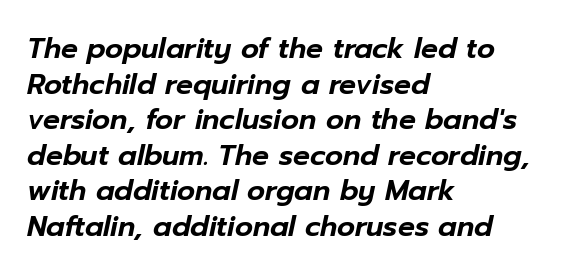
The image shows 28 px text type, italic (leaning right); set left-aligned, normal line spacing (1.27x), normal letter spacing, not underlined; low stroke contrast and a medium x-height.
